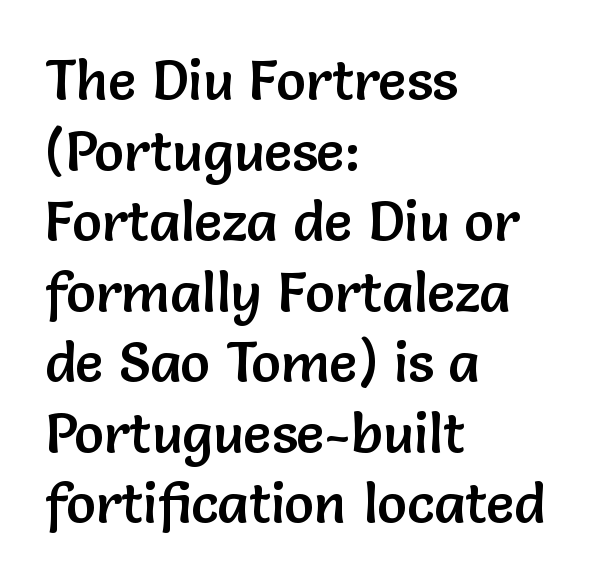
{"serif": "no", "italic": "no", "width": "normal", "stroke_contrast": "low", "x_height": "medium", "monospaced": "no", "underline": "no", "align": "left", "line_spacing": "normal", "line_spacing_ratio": 1.26, "letter_spacing": "normal", "letter_spacing_em": 0.0, "glyph_px": 56}
